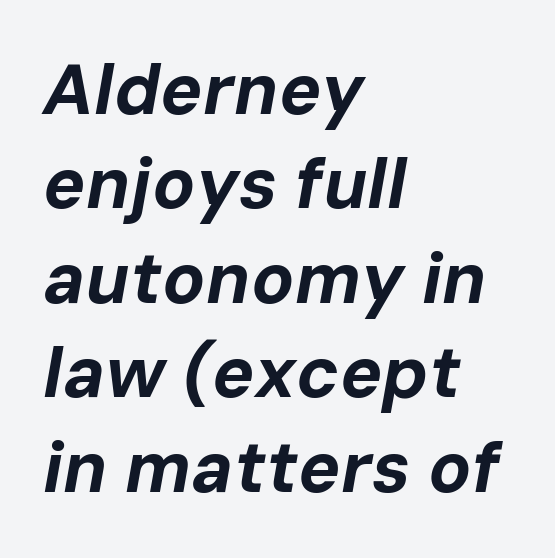
{"italic": "yes", "lean": "right", "slant_degrees": 10, "bold": "yes", "weight": "bold", "width": "normal", "stroke_contrast": "low", "x_height": "medium", "monospaced": "no", "underline": "no", "align": "left", "line_spacing": "normal", "line_spacing_ratio": 1.33, "letter_spacing": "normal", "letter_spacing_em": 0.0, "glyph_px": 71}
